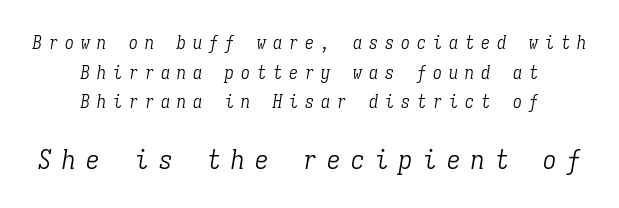
The image shows 27 px text type, italic (leaning right); set centered, normal line spacing (1.65x), unusually wide letter spacing (+0.39 em), not underlined; the second (bottom) block is 1.5x larger.
